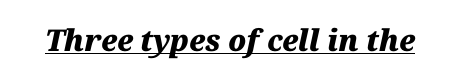
The image shows 30 px heavy type, italic (leaning right); set normal letter spacing, underlined; medium stroke contrast and a medium x-height.
